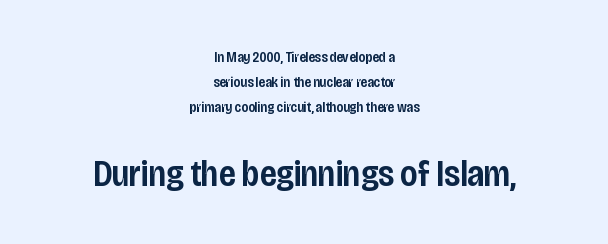
{"serif": "no", "italic": "no", "bold": "semi", "weight": "semibold", "width": "condensed", "stroke_contrast": "low", "x_height": "large", "monospaced": "no", "underline": "no", "align": "center", "line_spacing_ratio": 1.79, "letter_spacing": "normal", "letter_spacing_em": 0.0, "larger_block": "second", "size_ratio": 2.57, "glyph_px": 36}
